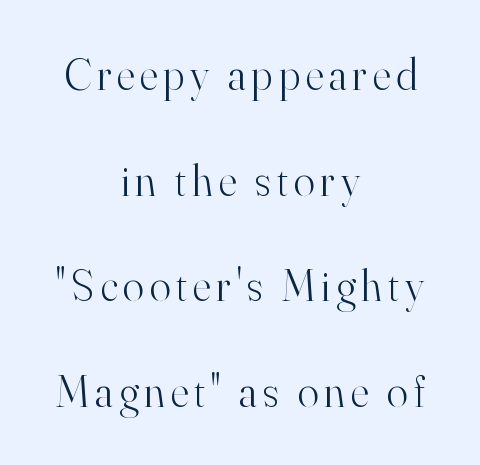
The rendering shows small feet on the letterforms — a serif design. The face used here is proportionally spaced, like ordinary book or web type. Letters have the restrained weight of plain body copy at most. The axis of the letterforms is exactly vertical.
